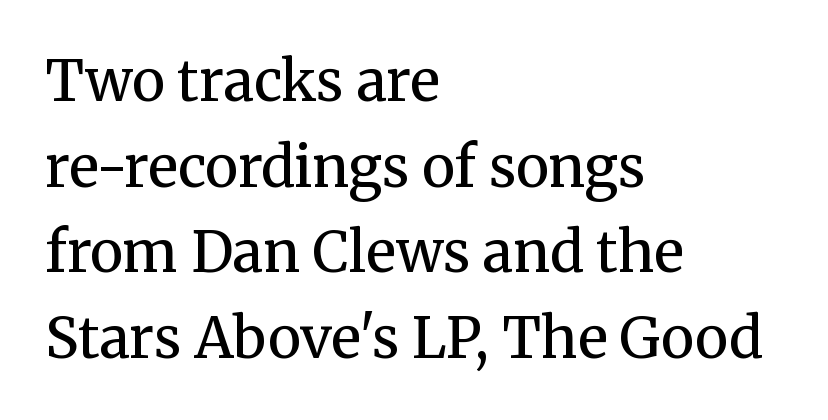
{"serif": "yes", "italic": "no", "bold": "no", "weight": "regular", "width": "normal", "stroke_contrast": "medium", "x_height": "medium", "monospaced": "no", "underline": "no", "align": "left", "line_spacing": "normal", "line_spacing_ratio": 1.53, "letter_spacing": "normal", "letter_spacing_em": 0.0, "glyph_px": 56}
